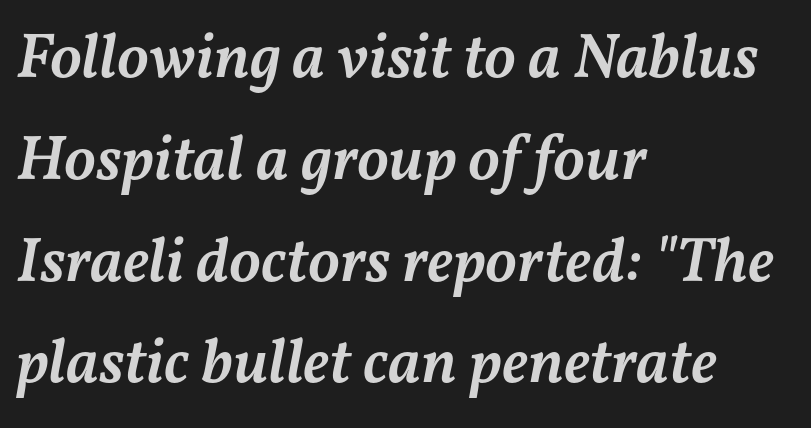
The image shows 64 px semibold type, italic (leaning right); set left-aligned, normal line spacing (1.59x), normal letter spacing, not underlined; medium stroke contrast and a medium x-height.
